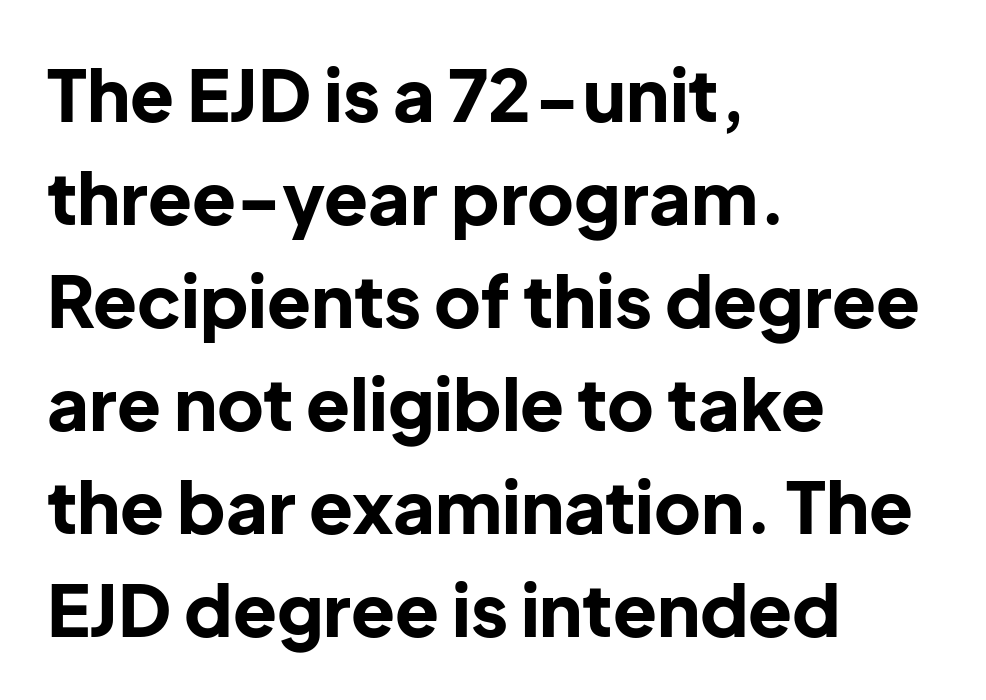
The image shows 72 px bold sans-serif type, upright; set left-aligned, normal line spacing (1.43x), normal letter spacing, not underlined; low stroke contrast and a medium x-height.
